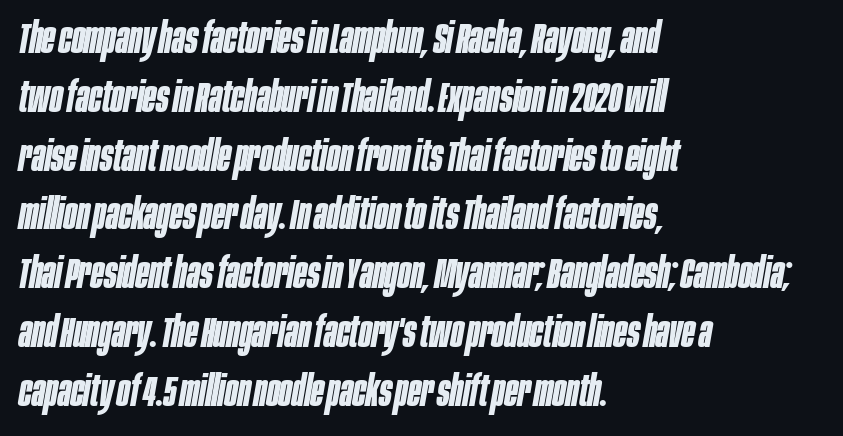
Standard letterfit; no display-style spreading of the glyphs. When letters slant like this, we call the style italic. This sample has the flowing, uneven cadence of proportional lettering. Summary of vertical rhythm: regular, with standard interline spacing. The paragraph has a hard left edge and a soft right edge.
